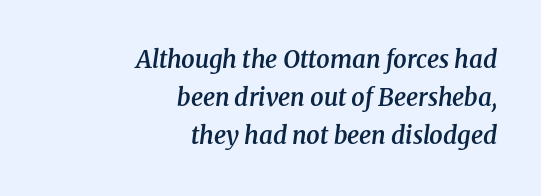
The lettering tilts uniformly, giving the passage an italic look. The line texture is even and compact thanks to regular tracking. Check under the words: just untouched page. These lines sit exactly where default settings would place them.
